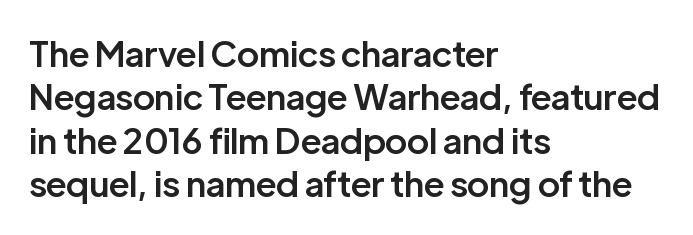
{"serif": "no", "italic": "no", "bold": "semi", "weight": "semibold", "width": "normal", "stroke_contrast": "low", "x_height": "medium", "monospaced": "no", "underline": "no", "align": "left", "line_spacing_ratio": 1.24, "letter_spacing": "normal", "letter_spacing_em": 0.0, "glyph_px": 35}
